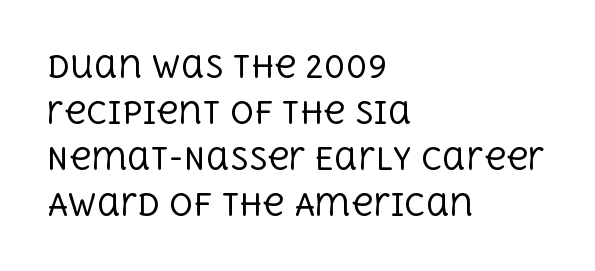
Q: Is the text bold? A: No.
Q: Is the text italic (slanted)? A: No, it is upright.
Q: Is the typeface a serif or a sans-serif typeface? A: Serif.
Q: Is the text underlined? A: No.
Q: How is the paragraph aligned? A: Left-aligned.
Q: Is the spacing between letters normal or unusually wide? A: Normal.
Q: Is the spacing between lines tight, normal or loose? A: Normal.
Q: Width (condensed, normal, or wide)? A: Normal.
Q: x-height? A: Large.
Q: Monospaced? A: No.
